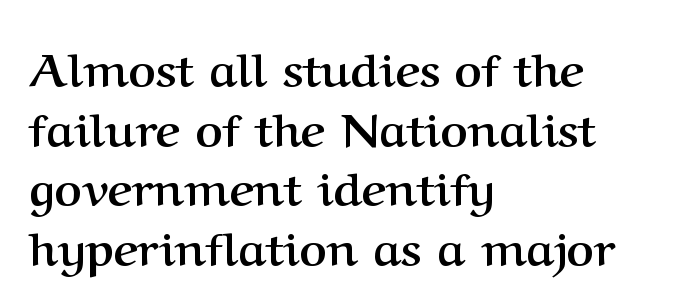
How would I describe the line gaps? Plain and ordinary. The compositor pushed each line to the left boundary. A clean baseline with only descenders dipping below it. These lines are rendered in a variable-pitch font.
